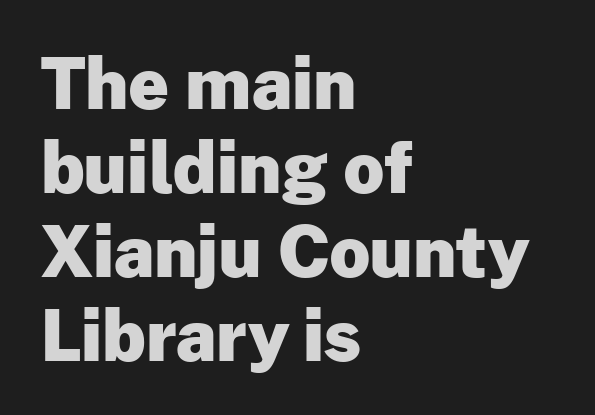
The image shows 70 px heavy sans-serif type, upright; set left-aligned, line spacing 1.2x, normal letter spacing, not underlined; low stroke contrast and a medium x-height.
